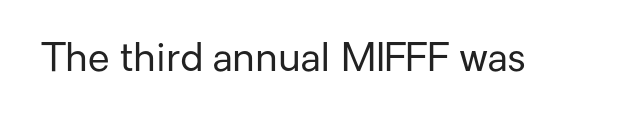
{"serif": "no", "italic": "no", "bold": "no", "weight": "regular", "width": "normal", "stroke_contrast": "low", "x_height": "medium", "monospaced": "no", "underline": "no", "letter_spacing": "normal", "letter_spacing_em": 0.0, "glyph_px": 39}
